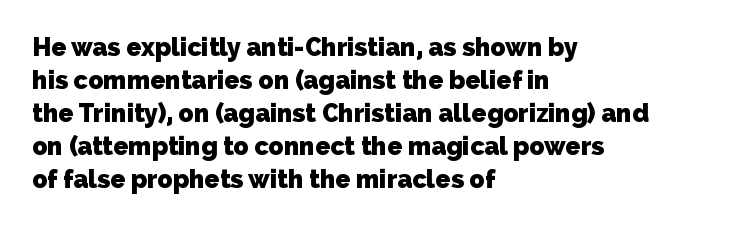
{"bold": "yes", "underline": "no", "align": "left", "line_spacing": "normal", "line_spacing_ratio": 1.32, "letter_spacing": "normal", "letter_spacing_em": 0.0, "glyph_px": 25}
